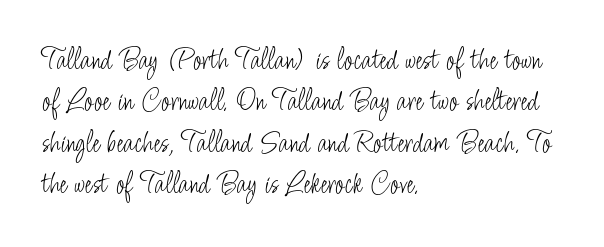
{"serif": "no", "bold": "no", "weight": "light", "width": "condensed", "stroke_contrast": "low", "x_height": "small", "monospaced": "no", "underline": "no", "align": "left", "line_spacing": "normal", "line_spacing_ratio": 1.29, "letter_spacing": "normal", "letter_spacing_em": 0.0, "glyph_px": 32}
